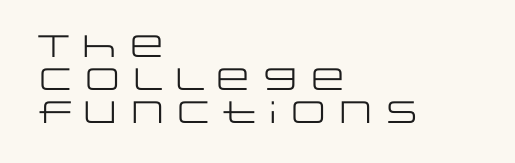
The image shows 31 px regular-weight, wide sans-serif type, upright; set left-aligned, tight line spacing (1.07x), normal letter spacing, not underlined; low stroke contrast and a large x-height.
